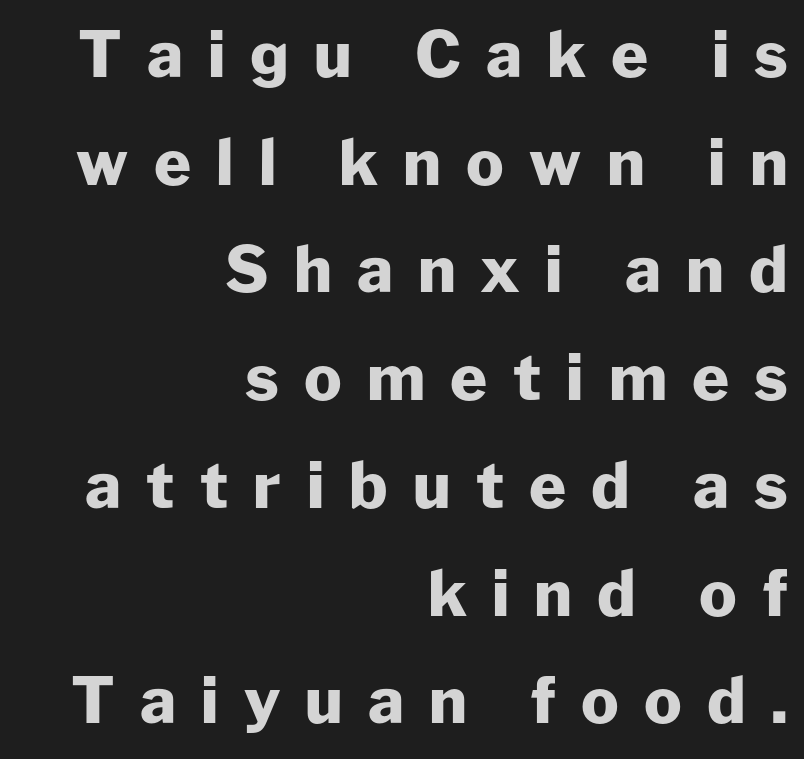
The image shows 63 px heavy sans-serif type, upright; set right-aligned, line spacing 1.71x, unusually wide letter spacing (+0.4 em), not underlined; low stroke contrast and a medium x-height.
